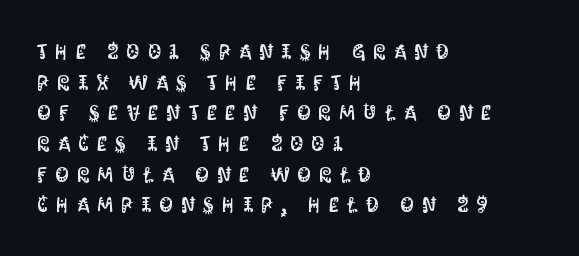
{"italic": "no", "underline": "no", "align": "left", "line_spacing": "normal", "line_spacing_ratio": 1.46, "letter_spacing": "wide", "letter_spacing_em": 0.39, "glyph_px": 21}
